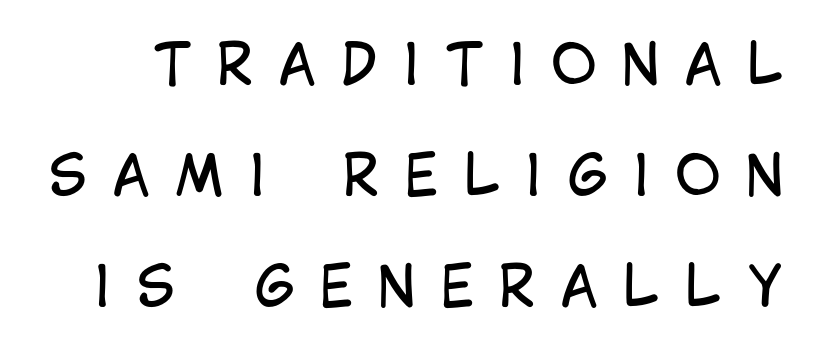
The image shows 56 px regular-weight, condensed sans-serif type, upright; set loose line spacing (1.98x), unusually wide letter spacing (+0.45 em), not underlined; low stroke contrast and a large x-height.
